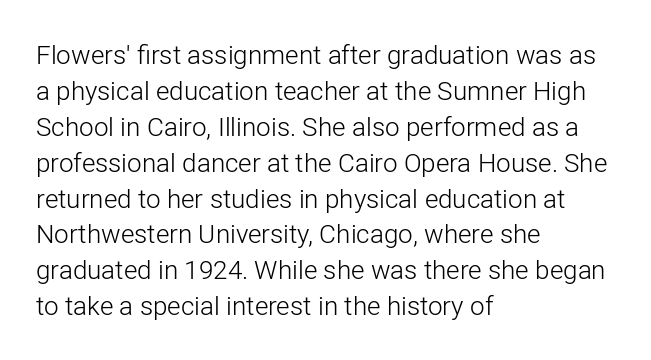
The characters are drawn with everyday or finer stroke widths. Line beginnings align vertically; line endings do not. Rule under the text: the space is simply empty. Words appear dense and cohesive because spacing is normal. Whoever set this chose a conventional vertical rhythm. Rendered with straight, roman letterforms.
